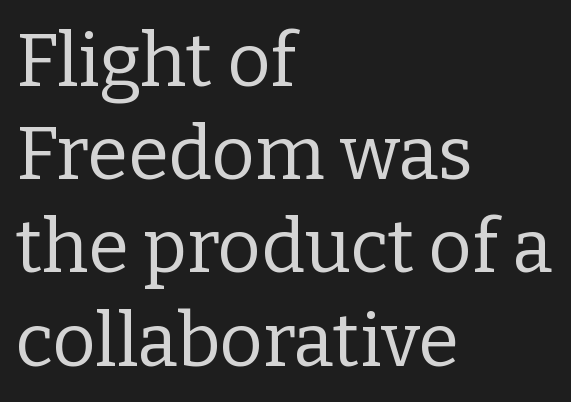
The image shows 74 px regular-weight serif type, upright; set left-aligned, normal line spacing (1.26x), normal letter spacing, not underlined; low stroke contrast and a medium x-height.
